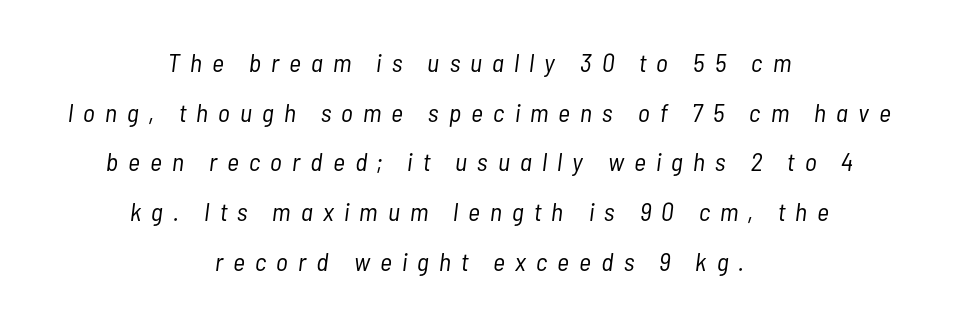
Does the leading feel generous? Absolutely, it's lavish. Words appear elongated and porous because spacing is wide. The lines in this sample share a center point and differ in where they start and stop. Tall strokes in this sample are angled rather than plumb.
